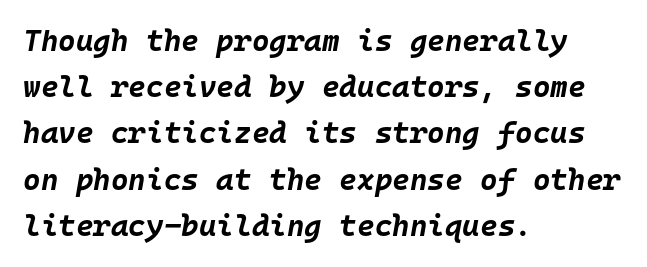
The image shows 30 px bold type, italic (leaning right), monospaced; set left-aligned, normal line spacing (1.54x), normal letter spacing, not underlined; low stroke contrast and a large x-height.
